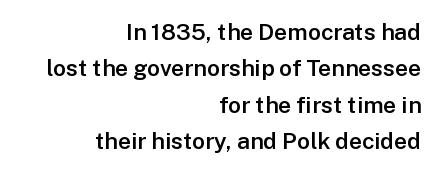
{"italic": "no", "bold": "semi", "underline": "no", "align": "right", "line_spacing": "normal", "line_spacing_ratio": 1.58, "letter_spacing": "normal", "letter_spacing_em": 0.0, "glyph_px": 23}
